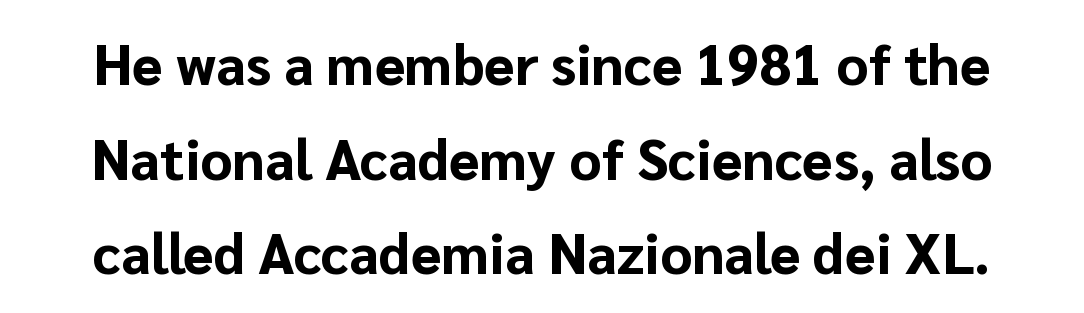
The specimen reads as upright at a glance. Beneath every word, the page is bare. The line texture is even and compact thanks to regular tracking. Proportional: the letters do not fall into vertical columns. You'd pick this weight for a headline — it's a proper bold. You can tell from the bare stems that sans-serif type was used.
